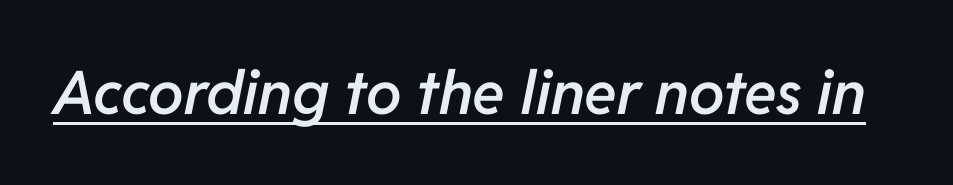
{"italic": "yes", "lean": "right", "slant_degrees": 11, "bold": "semi", "weight": "semibold", "width": "normal", "stroke_contrast": "low", "x_height": "medium", "monospaced": "no", "underline": "yes", "letter_spacing": "normal", "letter_spacing_em": 0.0, "glyph_px": 60}
